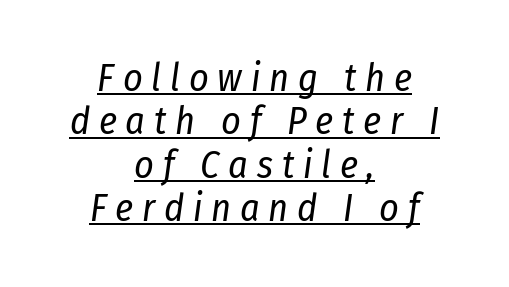
{"italic": "yes", "lean": "right", "slant_degrees": 8, "bold": "no", "weight": "regular", "width": "condensed", "stroke_contrast": "low", "x_height": "medium", "monospaced": "no", "underline": "yes", "align": "center", "line_spacing": "tight", "line_spacing_ratio": 1.14, "letter_spacing": "wide", "letter_spacing_em": 0.23, "glyph_px": 38}
